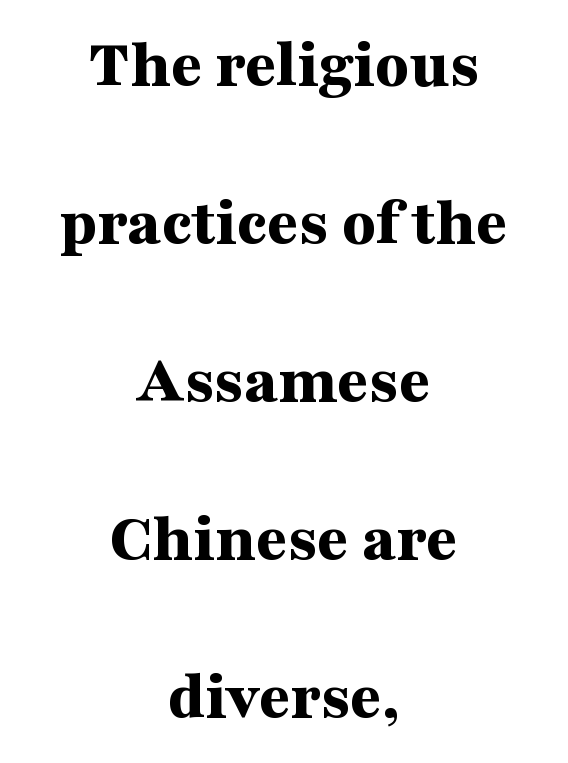
Q: Is the text bold? A: Yes.
Q: Is the text italic (slanted)? A: No, it is upright.
Q: Is the typeface a serif or a sans-serif typeface? A: Serif.
Q: Is the text underlined? A: No.
Q: How is the paragraph aligned? A: Centered.
Q: Is the spacing between letters normal or unusually wide? A: Normal.
Q: Is the spacing between lines tight, normal or loose? A: Loose.
Q: Width (condensed, normal, or wide)? A: Wide.
Q: Stroke contrast? A: Medium.
Q: x-height? A: Medium.
Q: Monospaced? A: No.
